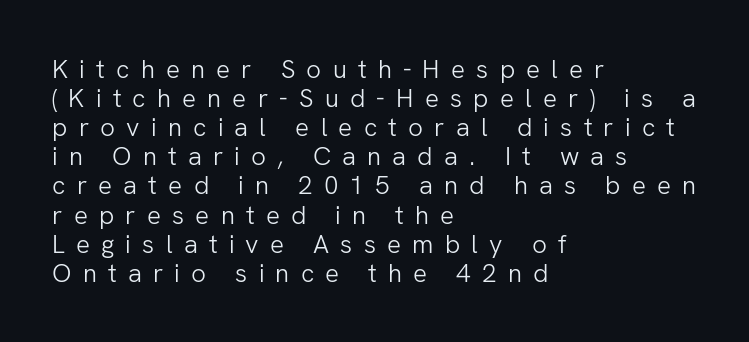
The image shows 26 px text type, upright; set left-aligned, tight line spacing (1.12x), unusually wide letter spacing (+0.43 em), not underlined.
